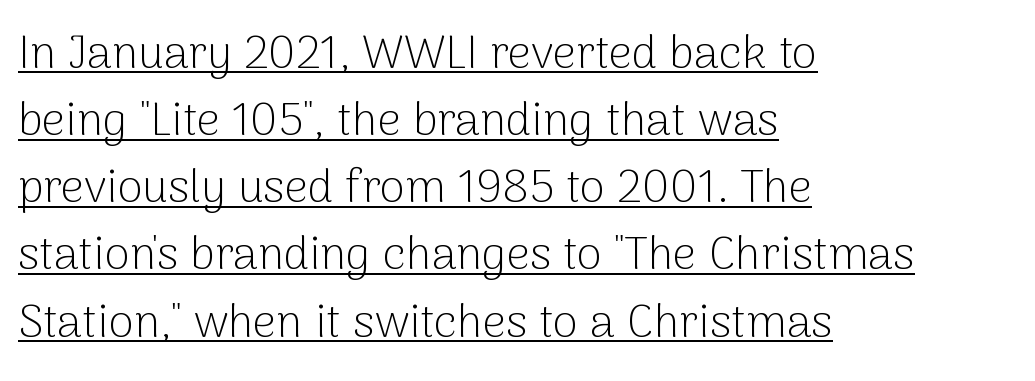
Q: Is the text bold? A: No.
Q: Is the text italic (slanted)? A: No, it is upright.
Q: Is the typeface a serif or a sans-serif typeface? A: Sans-serif.
Q: Is the text underlined? A: Yes.
Q: How is the paragraph aligned? A: Left-aligned.
Q: Is the spacing between letters normal or unusually wide? A: Normal.
Q: Is the spacing between lines tight, normal or loose? A: Normal.
Q: Width (condensed, normal, or wide)? A: Normal.
Q: Stroke contrast? A: Low.
Q: x-height? A: Medium.
Q: Monospaced? A: No.
